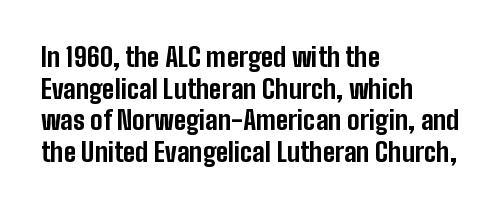
I'd describe the lettering as bold — thick and assertive. Words appear dense and cohesive because spacing is normal. Reading down the block, your eye returns to a fixed left position each line. The lettering holds an erect, upright posture throughout. Descender tails drop into unmarked territory.
